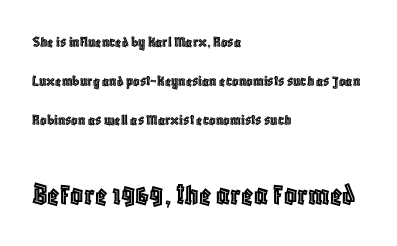
Q: Is the text italic (slanted)? A: No, it is upright.
Q: Is the text underlined? A: No.
Q: How is the paragraph aligned? A: Left-aligned.
Q: Is the spacing between letters normal or unusually wide? A: Normal.
Q: Is the spacing between lines tight, normal or loose? A: Loose.
Q: Which block of text is set in a larger size, the first (top) or the second (bottom)? A: The second (bottom) one.
Q: Width (condensed, normal, or wide)? A: Condensed.
Q: x-height? A: Large.
Q: Monospaced? A: No.
